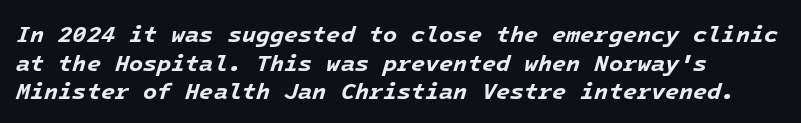
{"italic": "yes", "lean": "right", "slant_degrees": 16, "bold": "yes", "underline": "no", "align": "left", "line_spacing_ratio": 1.24, "letter_spacing": "normal", "letter_spacing_em": 0.0, "glyph_px": 23}
